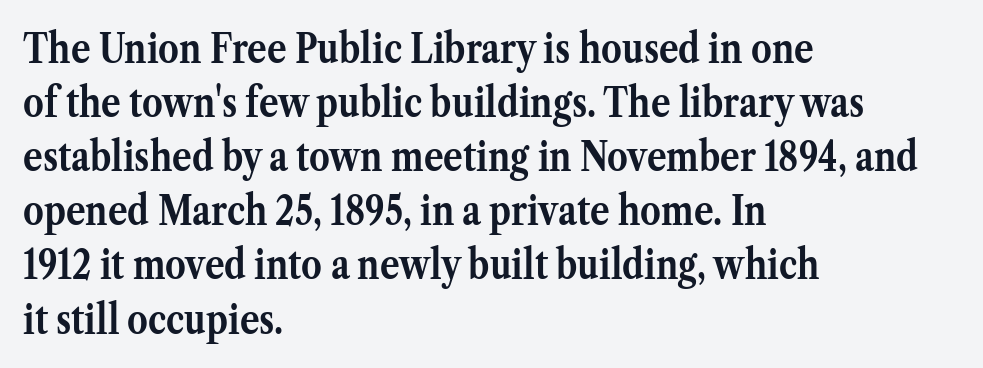
{"serif": "yes", "italic": "no", "bold": "yes", "weight": "semibold", "width": "normal", "stroke_contrast": "medium", "x_height": "medium", "monospaced": "no", "underline": "no", "align": "left", "line_spacing": "normal", "line_spacing_ratio": 1.32, "letter_spacing": "normal", "letter_spacing_em": 0.0, "glyph_px": 41}
